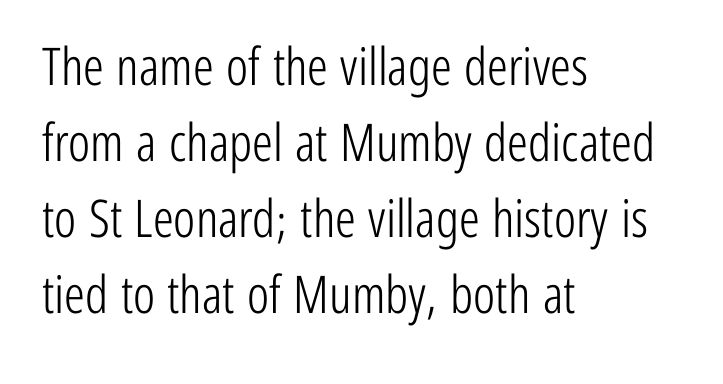
The paragraph has a hard left edge and a soft right edge. The vertical gap from one line to the next is medium. The typeface chosen for these lines omits serifs. This is not heavy type; no bold has been used.
